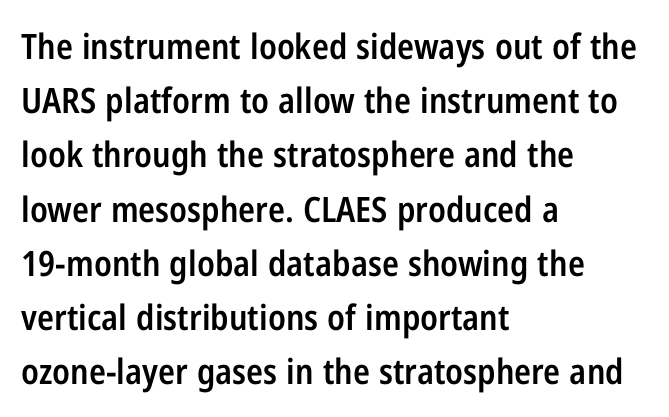
Rows of type keep a routine distance in the vertical direction. A typesetter would call this proportional, since set widths differ per character. Posture: upright roman. Rule under the text: the space is simply empty. Casual observation: everything's shoved over to the left. Serif or sans? Sans — the stroke terminals are bare.
